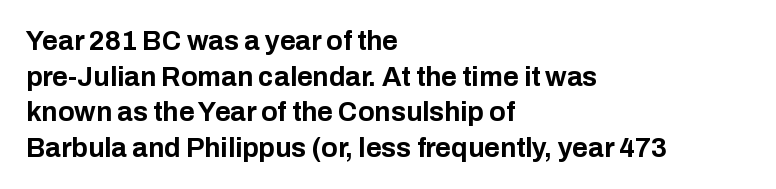
{"italic": "no", "bold": "yes", "underline": "no", "align": "left", "line_spacing": "normal", "line_spacing_ratio": 1.32, "letter_spacing": "normal", "letter_spacing_em": 0.0, "glyph_px": 27}
